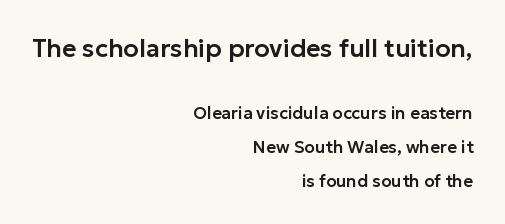
The image shows 25 px text type, upright; set right-aligned, loose line spacing (2.0x), normal letter spacing, not underlined; the first (top) block is 1.47x larger.
